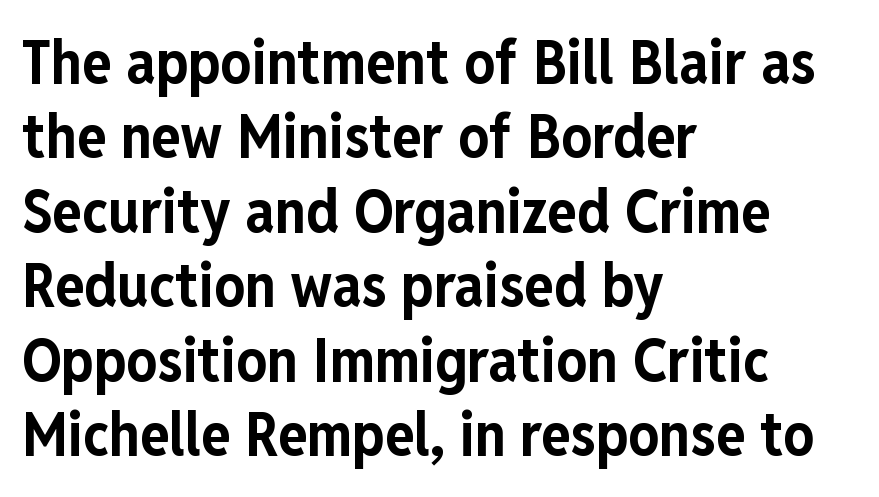
The image shows 61 px bold, condensed sans-serif type, upright; set left-aligned, line spacing 1.22x, normal letter spacing, not underlined; low stroke contrast and a medium x-height.
